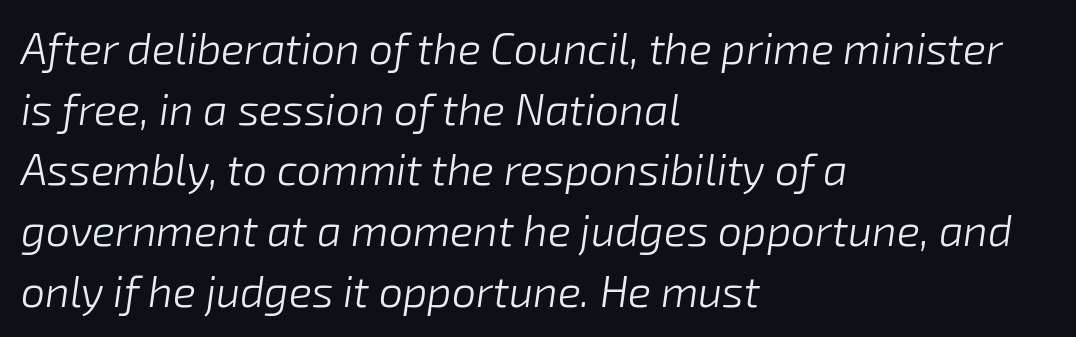
{"italic": "yes", "lean": "right", "slant_degrees": 8, "bold": "no", "weight": "light", "width": "normal", "stroke_contrast": "low", "x_height": "medium", "monospaced": "no", "underline": "no", "align": "left", "line_spacing": "normal", "line_spacing_ratio": 1.41, "letter_spacing": "normal", "letter_spacing_em": 0.0, "glyph_px": 43}
